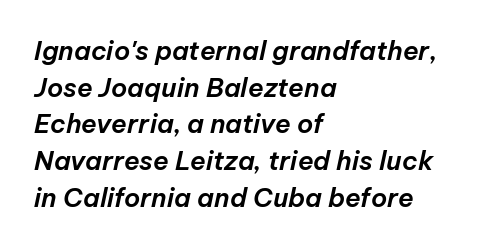
Q: Is the text italic (slanted)? A: Yes, it leans right by about 12 degrees.
Q: Is the text underlined? A: No.
Q: How is the paragraph aligned? A: Left-aligned.
Q: Is the spacing between letters normal or unusually wide? A: Normal.
Q: Is the spacing between lines tight, normal or loose? A: Normal.
